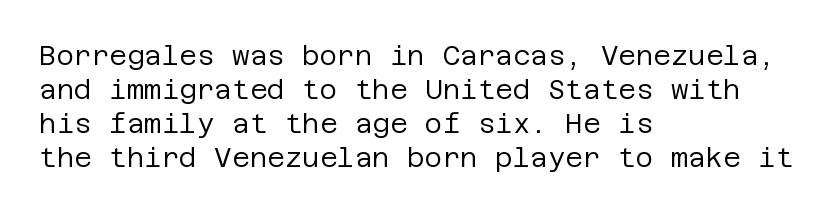
Vertically, the passage feels balanced, rows spaced as you'd expect. The strip under each line holds only bare page. Weight: in the light-to-regular range. Glyph-to-glyph distance matches everyday printed text.
